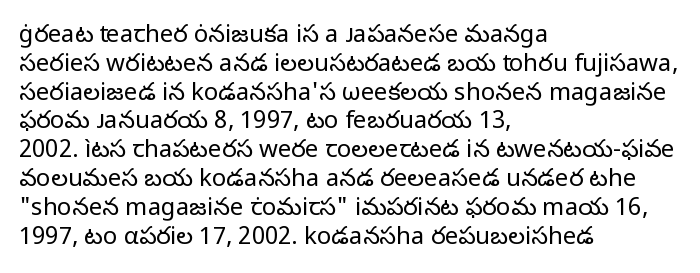
{"italic": "no", "bold": "no", "underline": "no", "align": "left", "line_spacing_ratio": 1.2, "letter_spacing": "normal", "letter_spacing_em": 0.0, "glyph_px": 24}
